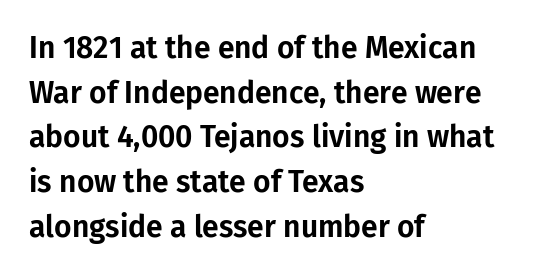
Q: Is the text italic (slanted)? A: No, it is upright.
Q: Is the typeface a serif or a sans-serif typeface? A: Sans-serif.
Q: Is the text underlined? A: No.
Q: How is the paragraph aligned? A: Left-aligned.
Q: Is the spacing between letters normal or unusually wide? A: Normal.
Q: Is the spacing between lines tight, normal or loose? A: Normal.
Q: Width (condensed, normal, or wide)? A: Normal.
Q: Stroke contrast? A: Low.
Q: x-height? A: Medium.
Q: Monospaced? A: No.
